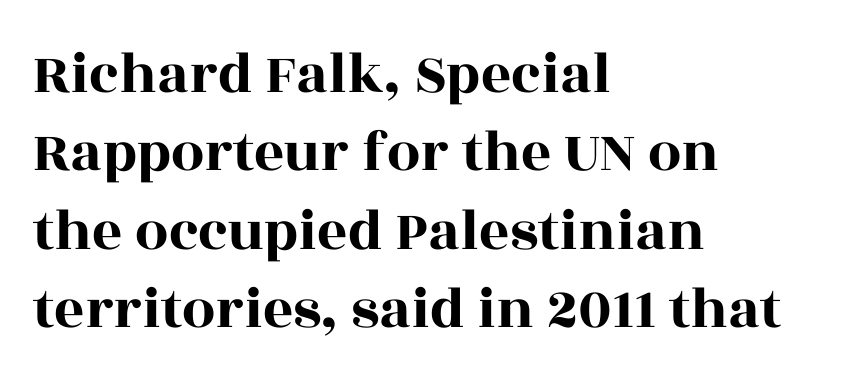
{"serif": "yes", "italic": "no", "width": "wide", "x_height": "large", "monospaced": "no", "underline": "no", "align": "left", "line_spacing": "normal", "line_spacing_ratio": 1.33, "letter_spacing": "normal", "letter_spacing_em": 0.0, "glyph_px": 59}
